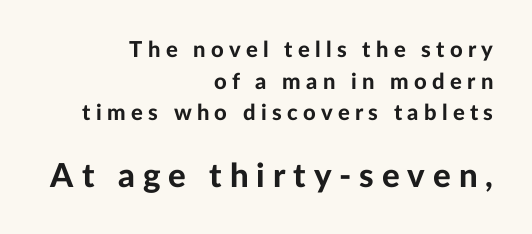
The image shows 33 px bold sans-serif type, upright; set right-aligned, normal line spacing (1.44x), unusually wide letter spacing (+0.24 em), not underlined; the second (bottom) block is 1.5x larger; low stroke contrast and a medium x-height.
